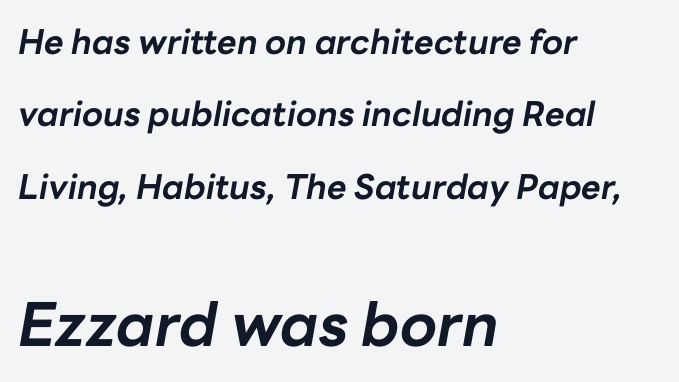
A great deal of white space separates one row of letters from the next. Character widths vary here, with narrow letters taking less room than wide ones. Weight: bold. There is no visible air inserted between adjacent glyphs. A bare baseline throughout the passage.
